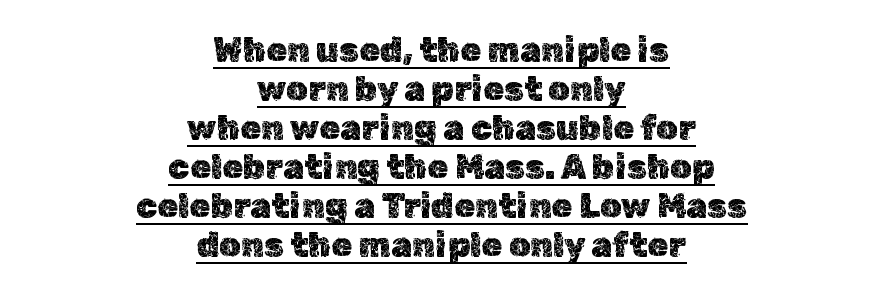
Q: Is the text italic (slanted)? A: No, it is upright.
Q: Is the text underlined? A: Yes.
Q: How is the paragraph aligned? A: Centered.
Q: Is the spacing between letters normal or unusually wide? A: Normal.
Q: Is the spacing between lines tight, normal or loose? A: Tight.
Q: Width (condensed, normal, or wide)? A: Normal.
Q: x-height? A: Medium.
Q: Monospaced? A: No.
